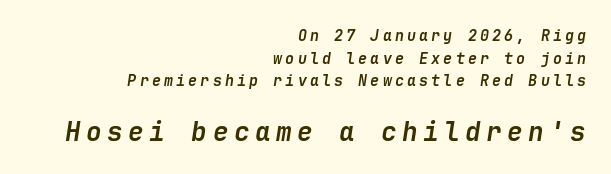
Q: Is the text bold? A: Yes.
Q: Is the text italic (slanted)? A: Yes, it leans right by about 9 degrees.
Q: Is the text underlined? A: No.
Q: How is the paragraph aligned? A: Right-aligned.
Q: Is the spacing between letters normal or unusually wide? A: Unusually wide.
Q: Is the spacing between lines tight, normal or loose? A: Normal.
Q: Which block of text is set in a larger size, the first (top) or the second (bottom)? A: The second (bottom) one.
